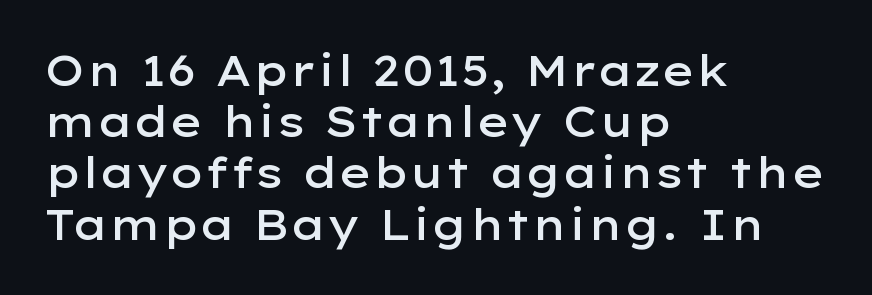
The image shows 42 px semibold, wide sans-serif type, upright; set left-aligned, line spacing 1.22x, normal letter spacing, not underlined; low stroke contrast and a medium x-height.
